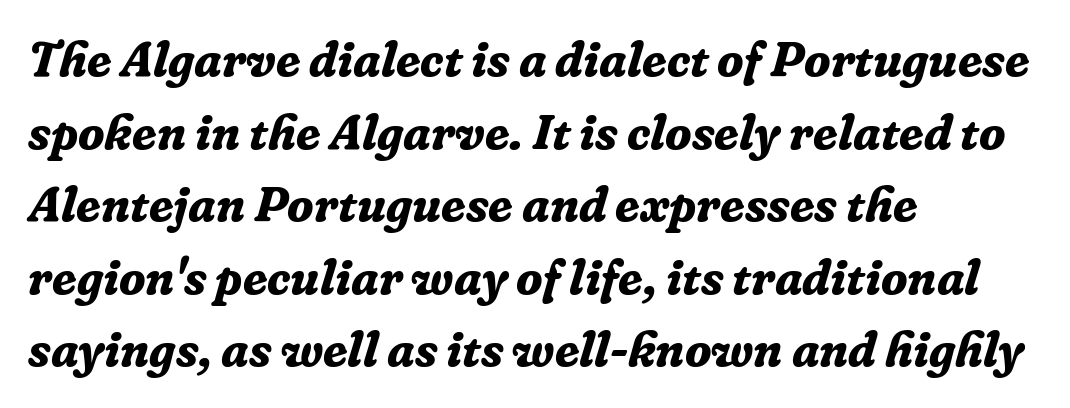
The letters are slanted; this is an italic face. You'd pick this weight for a headline — it's a proper bold. The specimen omits any rule beneath the text block's lines. Is this a fixed-width face? No — the glyphs have proportional, varying widths.
